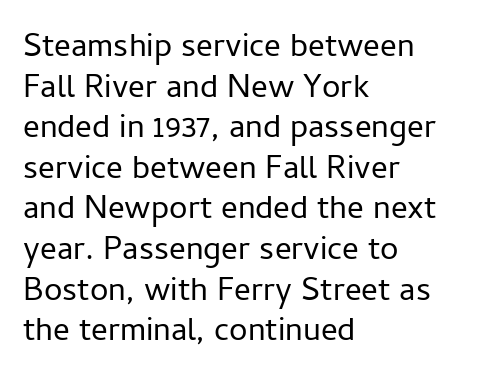
{"serif": "no", "italic": "no", "bold": "no", "weight": "regular", "width": "normal", "stroke_contrast": "low", "x_height": "medium", "monospaced": "no", "underline": "no", "align": "left", "line_spacing_ratio": 1.23, "letter_spacing": "normal", "letter_spacing_em": 0.0, "glyph_px": 33}
